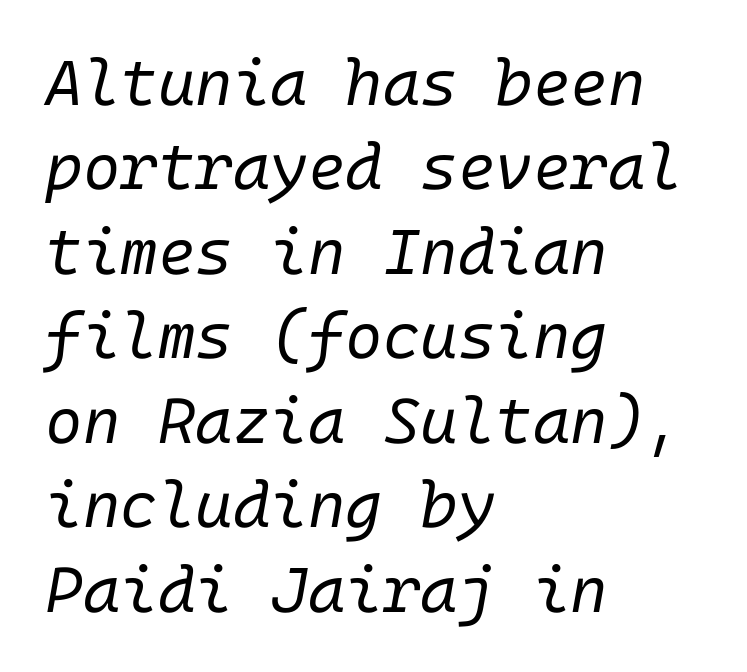
{"italic": "yes", "lean": "right", "slant_degrees": 10, "bold": "no", "weight": "regular", "width": "normal", "stroke_contrast": "low", "x_height": "medium", "underline": "no", "align": "left", "line_spacing": "normal", "line_spacing_ratio": 1.32, "letter_spacing": "normal", "letter_spacing_em": 0.0, "glyph_px": 64}
